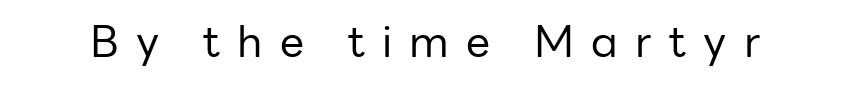
The image shows 43 px regular-weight sans-serif type, upright; set unusually wide letter spacing (+0.4 em), not underlined; low stroke contrast and a medium x-height.
